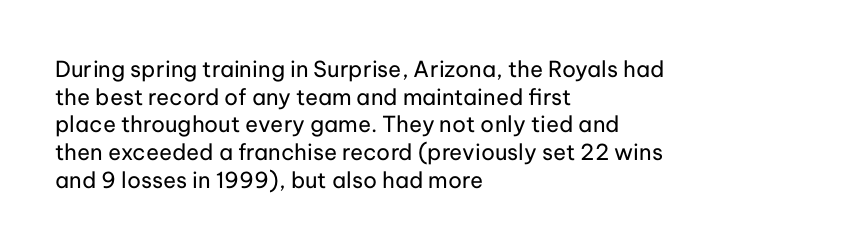
The image shows 22 px text type, upright; set left-aligned, normal line spacing (1.26x), normal letter spacing, not underlined.
